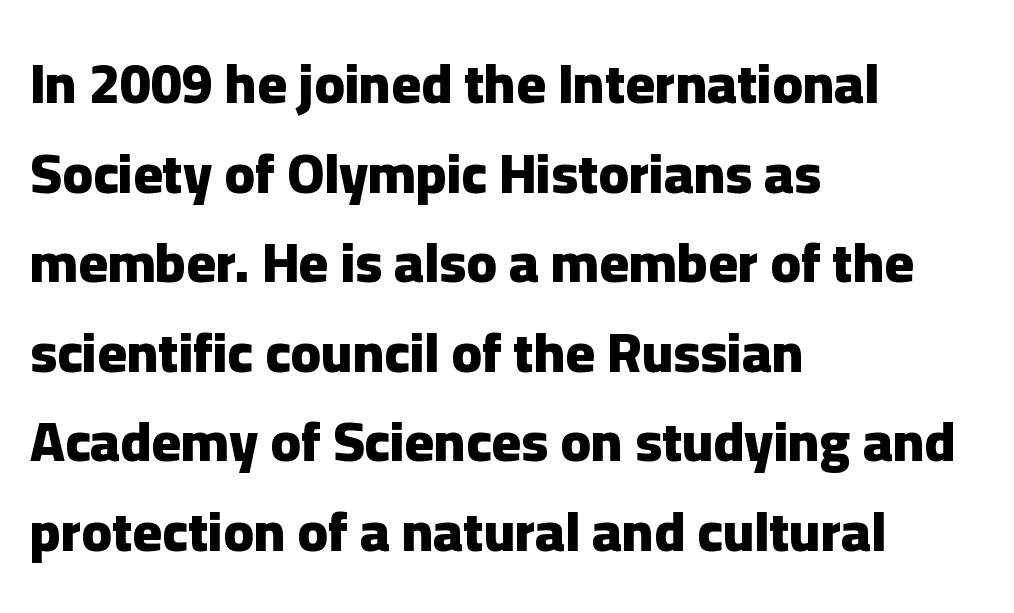
Horizontal alignment here is leftward, the default for most running prose. A normal amount of white space separates one row of letters from the next. Style check: upright. Is this a fixed-width face? No — the glyphs have proportional, varying widths. The zone under the glyphs is completely vacant. The passage shown is typeset with a sans-serif family.
